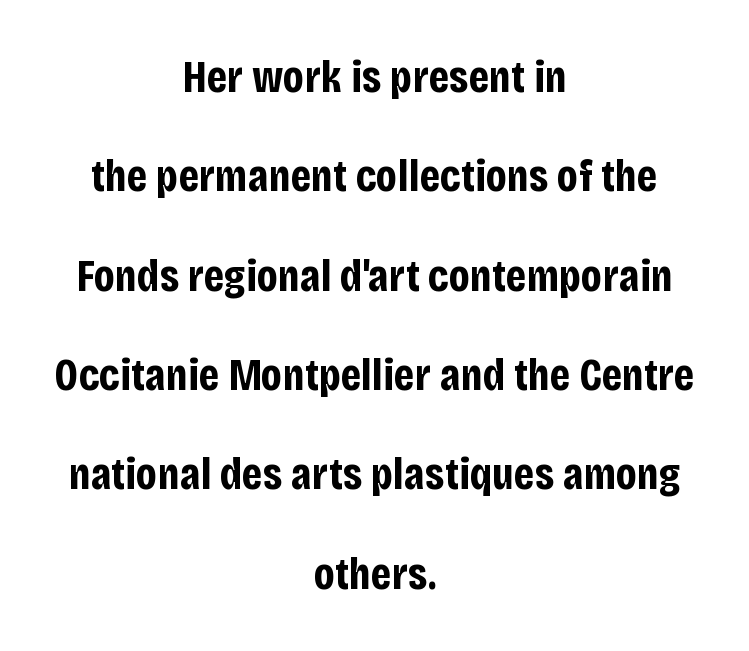
The rendering uses a large line-height, opening up the rows. The letters advance in unequal steps, a hallmark of proportional type. The passage is arranged like a title page — every line centered. Each row of text sits above clean, open space.
